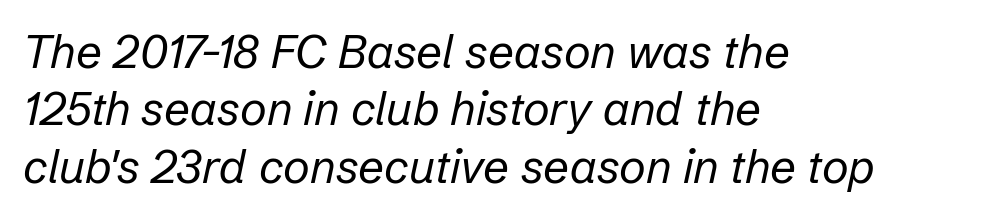
The letterforms sit at book weight or below. Horizontal alignment here is leftward, the default for most running prose. Check the space under the baseline: it is left empty. The letters advance in unequal steps, a hallmark of proportional type.
